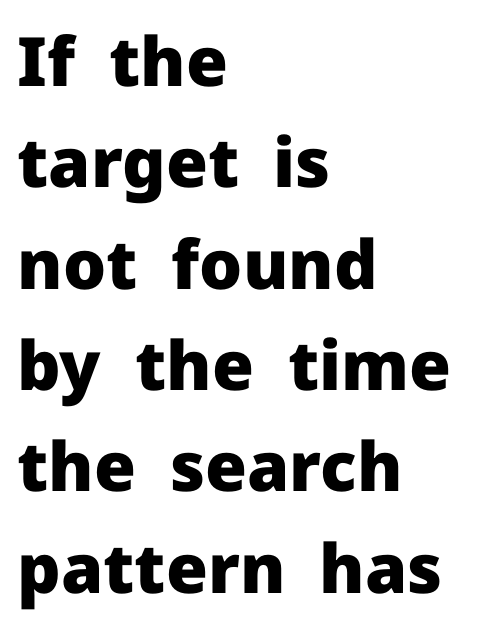
Q: Is the text bold? A: Yes.
Q: Is the text italic (slanted)? A: No, it is upright.
Q: Is the typeface a serif or a sans-serif typeface? A: Sans-serif.
Q: Is the text underlined? A: No.
Q: How is the paragraph aligned? A: Left-aligned.
Q: Is the spacing between letters normal or unusually wide? A: Normal.
Q: Is the spacing between lines tight, normal or loose? A: Normal.
Q: Width (condensed, normal, or wide)? A: Normal.
Q: Stroke contrast? A: Low.
Q: x-height? A: Medium.
Q: Monospaced? A: No.
